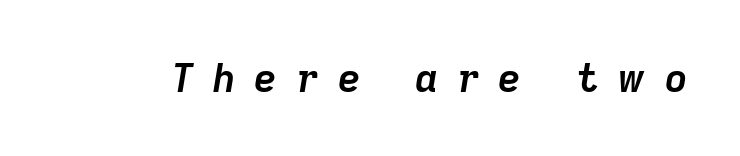
{"italic": "yes", "lean": "right", "slant_degrees": 9, "bold": "yes", "weight": "semibold", "width": "normal", "stroke_contrast": "low", "x_height": "medium", "monospaced": "no", "underline": "no", "letter_spacing": "wide", "letter_spacing_em": 0.49, "glyph_px": 39}
